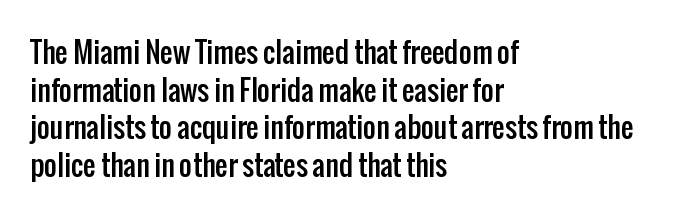
{"serif": "no", "italic": "no", "width": "condensed", "stroke_contrast": "low", "x_height": "medium", "monospaced": "no", "underline": "no", "align": "left", "line_spacing": "normal", "line_spacing_ratio": 1.34, "letter_spacing": "normal", "letter_spacing_em": 0.0, "glyph_px": 28}
